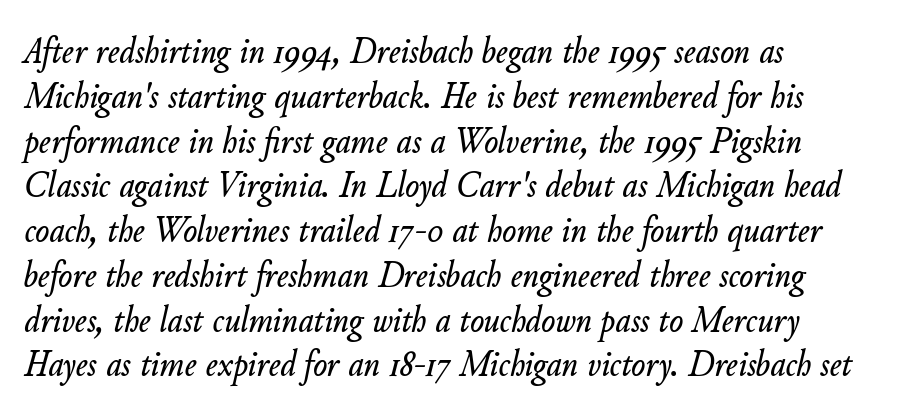
Notice how the stems are inclined rather than vertical — that's the hallmark of italics. Letter spacing: default. Spacing verdict: proportional, widths tailored to each character. Decoration check: the copy has no underline.
